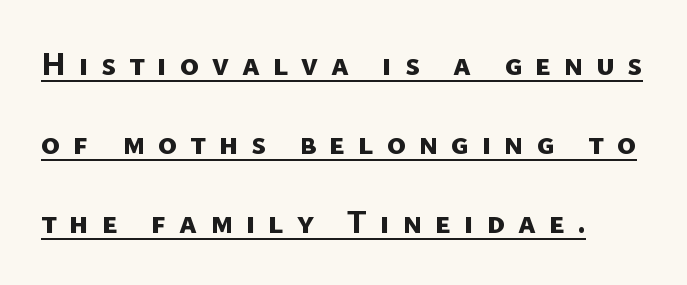
Q: Is the text bold? A: Yes.
Q: Is the typeface a serif or a sans-serif typeface? A: Sans-serif.
Q: Is the text underlined? A: Yes.
Q: Is the spacing between letters normal or unusually wide? A: Unusually wide.
Q: Is the spacing between lines tight, normal or loose? A: Loose.
Q: Width (condensed, normal, or wide)? A: Normal.
Q: Stroke contrast? A: Low.
Q: x-height? A: Medium.
Q: Monospaced? A: No.
